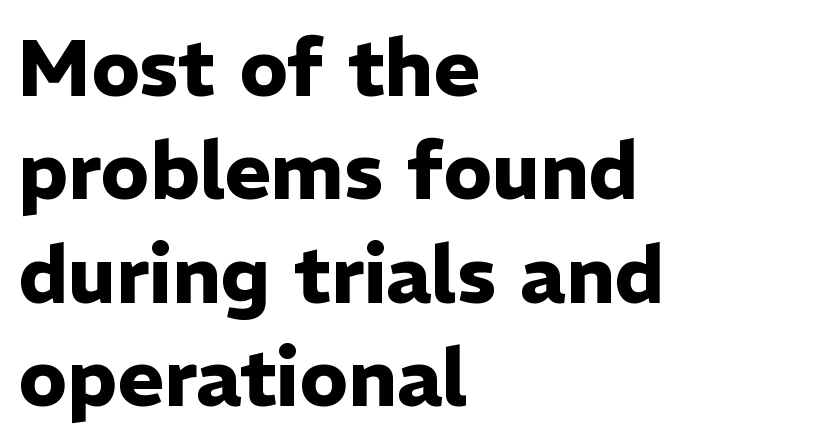
The image shows 79 px heavy sans-serif type, upright; set left-aligned, normal line spacing (1.31x), normal letter spacing, not underlined; low stroke contrast and a medium x-height.
